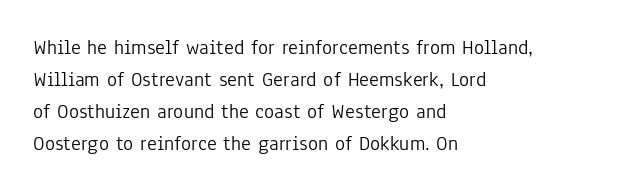
Is the block centered? No — it sits flush against the left margin. Honestly, the row spacing looks completely unremarkable. Check under the words: just untouched page. Ascenders rise straight up at ninety degrees. Nobody touched the tracking dial on this one.
